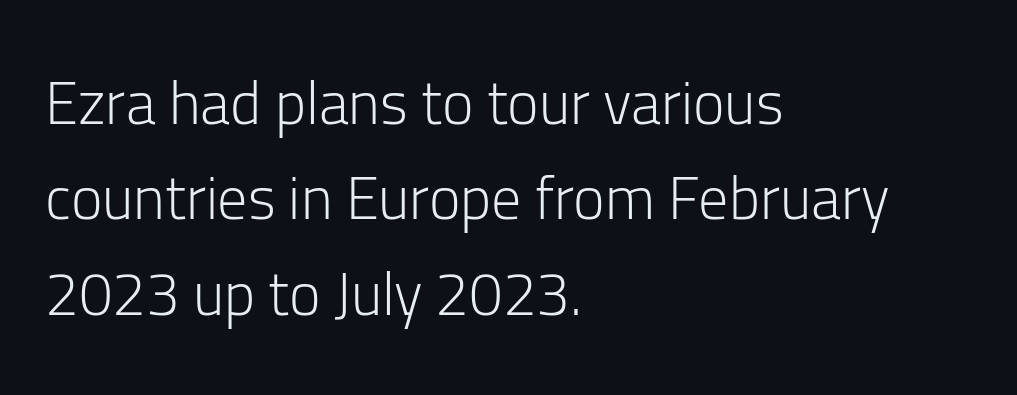
{"serif": "no", "italic": "no", "bold": "no", "weight": "light", "width": "normal", "stroke_contrast": "low", "x_height": "medium", "monospaced": "no", "underline": "no", "align": "left", "line_spacing": "normal", "line_spacing_ratio": 1.59, "letter_spacing": "normal", "letter_spacing_em": 0.0, "glyph_px": 60}
